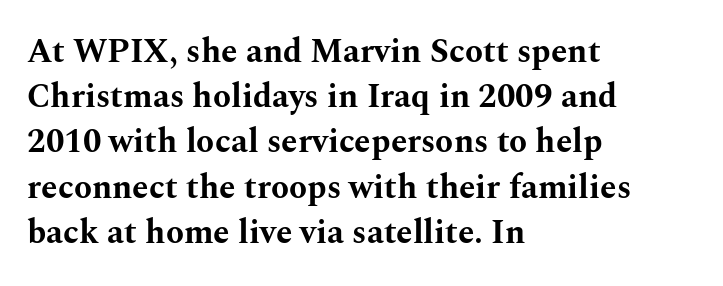
You could not count columns in this text — the font is proportionally spaced. This sample uses an upright cut, with every glyph sitting square on the baseline. Compared with an ordinary text face, these strokes are far heavier — a full bold. Check the space under the baseline: it is left empty.
